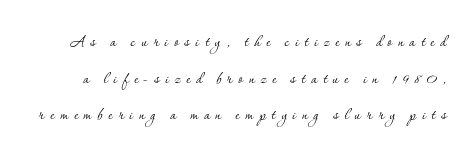
The image shows 20 px text type; set line spacing 1.83x, unusually wide letter spacing (+0.29 em), not underlined.
